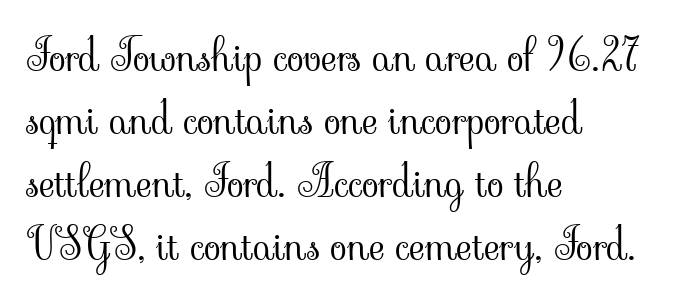
These lines are rendered in a variable-pitch font. Caption: multi-line text, flush left, ragged right. Each letter's strokes conclude with small projecting serifs. Italic: no, the glyphs are upright roman. The block of text has a typical density, with ordinary space between rows. The glyphs are unaccompanied by any horizontal stroke below them.
